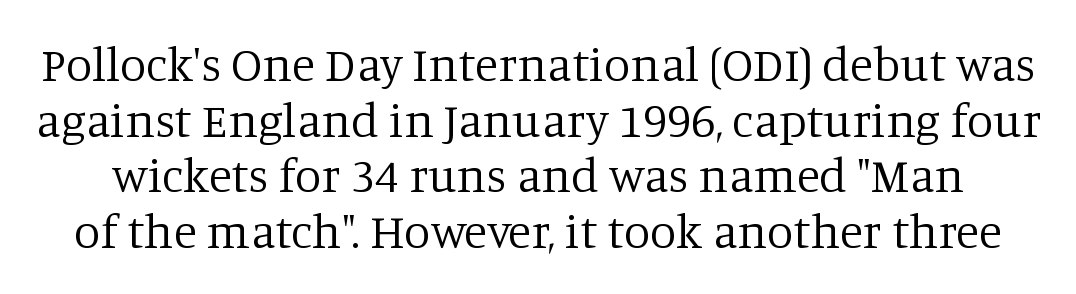
The image shows 48 px regular-weight serif type, upright; set line spacing 1.16x, normal letter spacing, not underlined; low stroke contrast and a large x-height.
